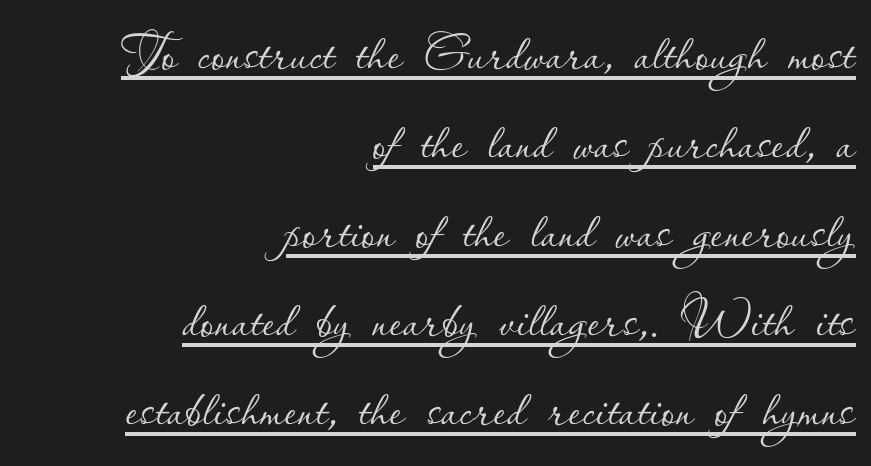
Q: Is the text bold? A: No.
Q: Is the text italic (slanted)? A: Yes.
Q: Is the text underlined? A: Yes.
Q: How is the paragraph aligned? A: Right-aligned.
Q: Is the spacing between letters normal or unusually wide? A: Normal.
Q: Is the spacing between lines tight, normal or loose? A: Normal.
Q: Width (condensed, normal, or wide)? A: Normal.
Q: Stroke contrast? A: Low.
Q: x-height? A: Small.
Q: Monospaced? A: No.
